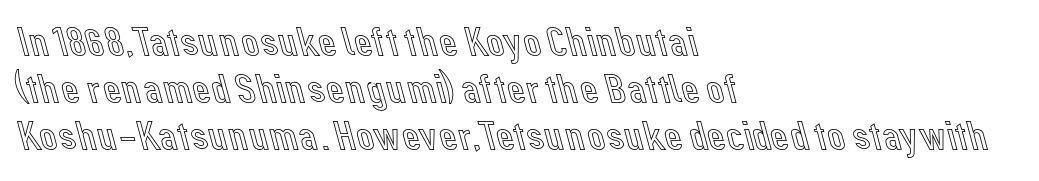
The image shows 40 px text type; set left-aligned, line spacing 1.18x, normal letter spacing, not underlined; a medium x-height.
